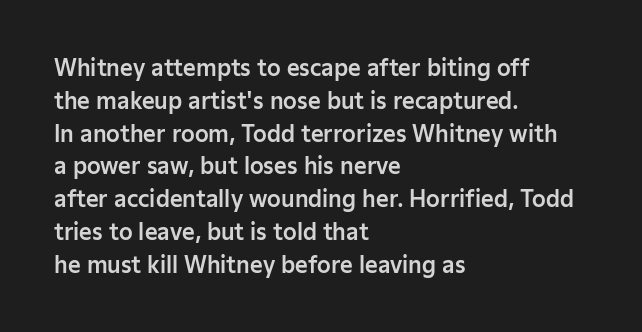
Q: Is the text italic (slanted)? A: No, it is upright.
Q: Is the text underlined? A: No.
Q: How is the paragraph aligned? A: Left-aligned.
Q: Is the spacing between letters normal or unusually wide? A: Normal.
Q: Is the spacing between lines tight, normal or loose? A: Normal.
